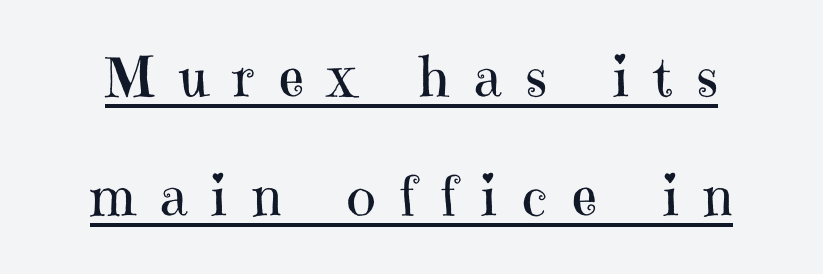
{"serif": "yes", "italic": "no", "bold": "no", "weight": "regular", "width": "normal", "stroke_contrast": "high", "x_height": "medium", "monospaced": "no", "underline": "yes", "line_spacing": "loose", "line_spacing_ratio": 2.17, "letter_spacing": "wide", "letter_spacing_em": 0.45, "glyph_px": 55}
